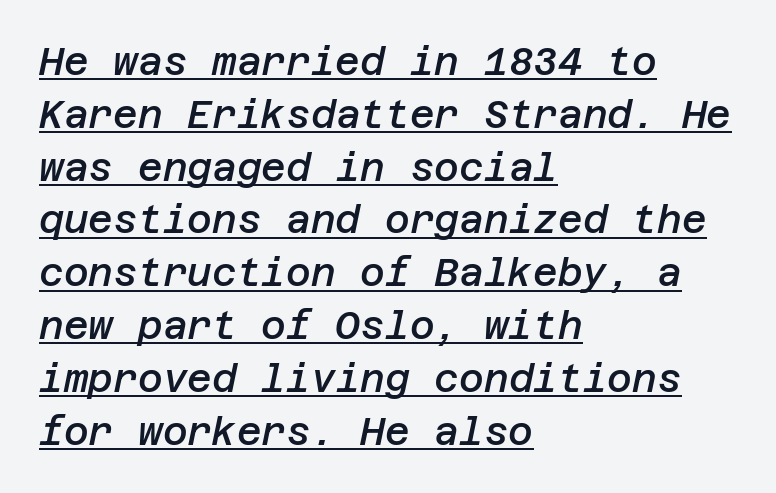
{"italic": "yes", "lean": "right", "slant_degrees": 12, "bold": "semi", "weight": "semibold", "width": "normal", "stroke_contrast": "low", "x_height": "large", "underline": "yes", "align": "left", "line_spacing": "normal", "line_spacing_ratio": 1.39, "letter_spacing": "normal", "letter_spacing_em": 0.0, "glyph_px": 38}
